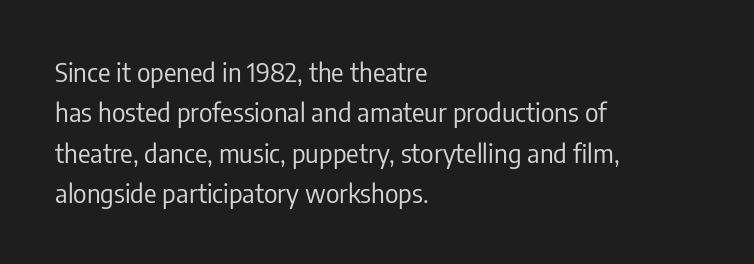
{"italic": "no", "bold": "no", "underline": "no", "align": "left", "line_spacing": "normal", "line_spacing_ratio": 1.55, "letter_spacing": "normal", "letter_spacing_em": 0.0, "glyph_px": 26}
